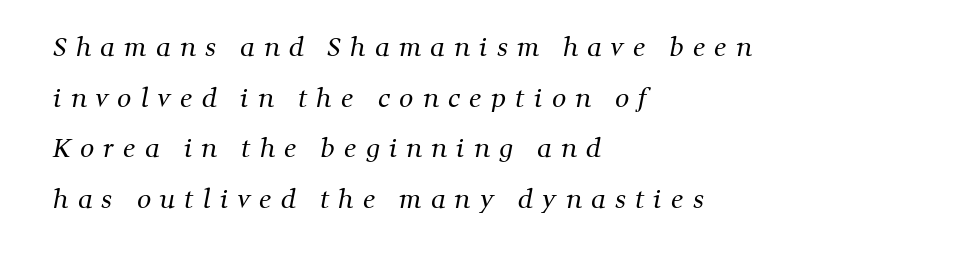
Students, note that the glyphs here are deliberately spaced far apart. Nobody drew a line under any word here. The letterforms sit at book weight or below. Horizontal bands of white between lines are thick stripes. Line starts are locked; line ends wander.
